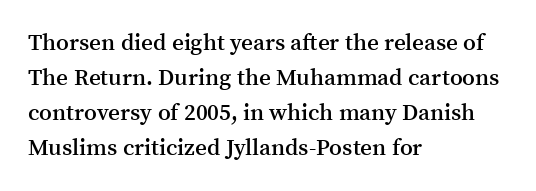
{"italic": "no", "bold": "semi", "underline": "no", "align": "left", "line_spacing": "normal", "line_spacing_ratio": 1.52, "letter_spacing": "normal", "letter_spacing_em": 0.0, "glyph_px": 23}
